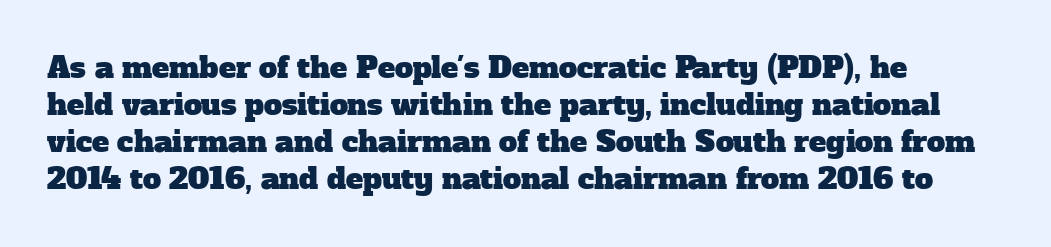
Each word holds together tightly as a unit, with standard inter-letter gaps. Left-aligned paragraph, ragged on the right. Serif or sans? Serif — the stroke terminals have little feet. A normal amount of white space separates one row of letters from the next. The letters advance in unequal steps, a hallmark of proportional type.
